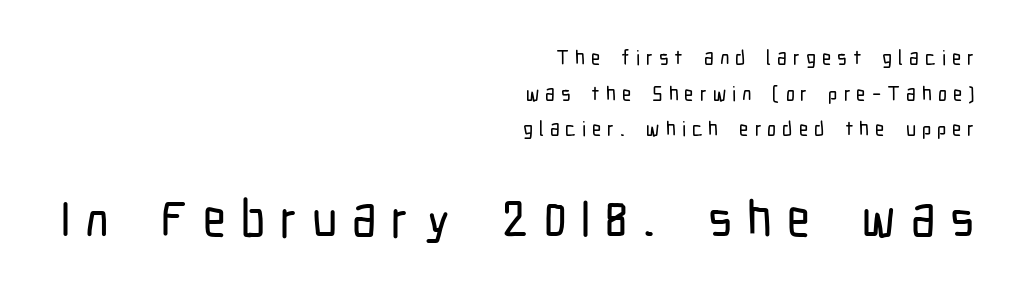
Q: Is the text italic (slanted)? A: No, it is upright.
Q: Is the typeface a serif or a sans-serif typeface? A: Sans-serif.
Q: Is the text underlined? A: No.
Q: How is the paragraph aligned? A: Right-aligned.
Q: Is the spacing between letters normal or unusually wide? A: Unusually wide.
Q: Which block of text is set in a larger size, the first (top) or the second (bottom)? A: The second (bottom) one.
Q: Width (condensed, normal, or wide)? A: Condensed.
Q: Stroke contrast? A: Low.
Q: x-height? A: Medium.
Q: Monospaced? A: No.
